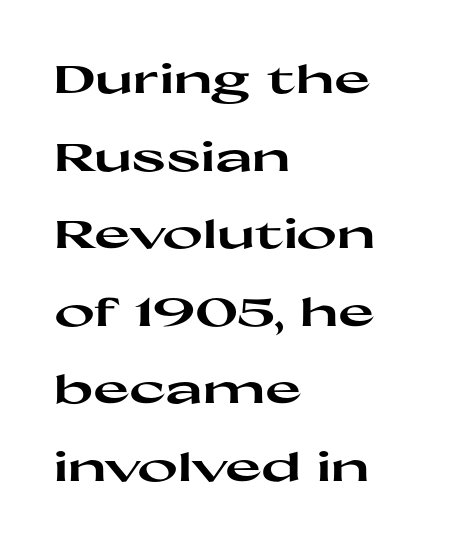
{"serif": "no", "italic": "no", "bold": "yes", "weight": "heavy", "width": "wide", "stroke_contrast": "high", "x_height": "medium", "monospaced": "no", "underline": "no", "align": "left", "line_spacing": "loose", "line_spacing_ratio": 1.99, "letter_spacing": "normal", "letter_spacing_em": 0.0, "glyph_px": 39}
